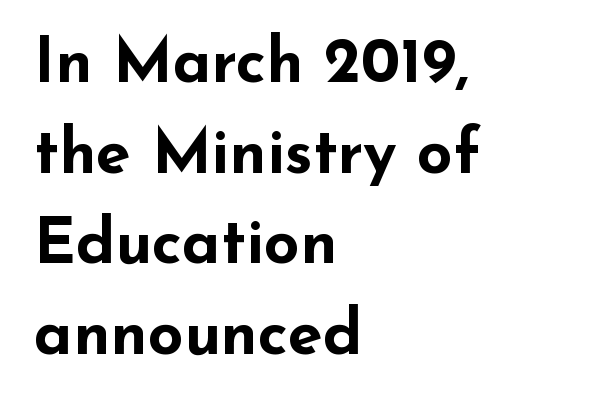
Q: Is the text bold? A: Yes.
Q: Is the text italic (slanted)? A: No, it is upright.
Q: Is the typeface a serif or a sans-serif typeface? A: Sans-serif.
Q: Is the text underlined? A: No.
Q: How is the paragraph aligned? A: Left-aligned.
Q: Is the spacing between letters normal or unusually wide? A: Normal.
Q: Is the spacing between lines tight, normal or loose? A: Normal.
Q: Width (condensed, normal, or wide)? A: Wide.
Q: Stroke contrast? A: Low.
Q: x-height? A: Small.
Q: Monospaced? A: No.
